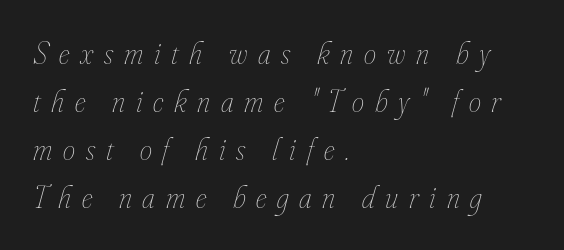
The image shows 31 px thin, condensed type, italic (leaning right); set left-aligned, normal line spacing (1.55x), unusually wide letter spacing (+0.35 em), not underlined; low stroke contrast and a small x-height.
